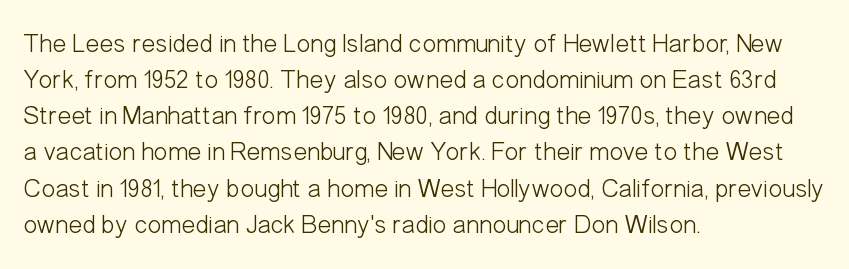
{"italic": "no", "bold": "no", "underline": "no", "align": "left", "line_spacing": "normal", "line_spacing_ratio": 1.39, "letter_spacing": "normal", "letter_spacing_em": 0.0, "glyph_px": 26}
